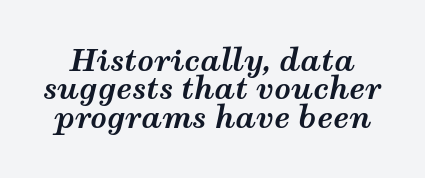
{"italic": "yes", "lean": "right", "slant_degrees": 12, "bold": "yes", "weight": "bold", "width": "wide", "stroke_contrast": "medium", "x_height": "medium", "monospaced": "no", "underline": "no", "line_spacing": "tight", "line_spacing_ratio": 0.98, "letter_spacing": "normal", "letter_spacing_em": 0.0, "glyph_px": 29}
